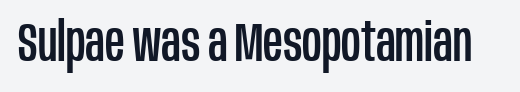
The image shows 54 px condensed sans-serif type, upright; set normal letter spacing, not underlined; low stroke contrast and a large x-height.
